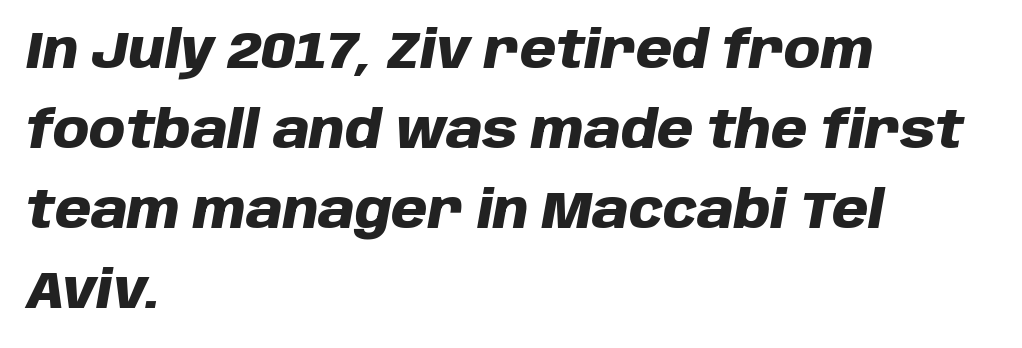
The image shows 52 px heavy type, italic (leaning right); set left-aligned, normal line spacing (1.54x), normal letter spacing, not underlined; low stroke contrast and a large x-height.
